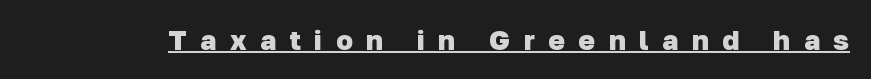
{"serif": "no", "bold": "yes", "weight": "heavy", "width": "normal", "stroke_contrast": "low", "x_height": "medium", "monospaced": "no", "underline": "yes", "letter_spacing": "wide", "letter_spacing_em": 0.48, "glyph_px": 28}
